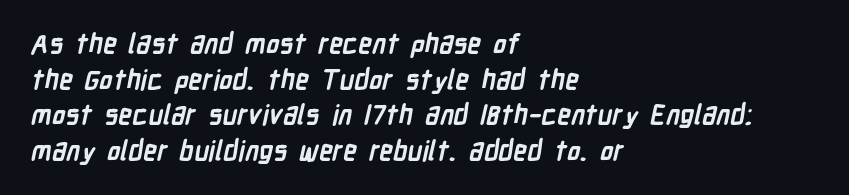
Q: Is the text bold? A: Yes.
Q: Is the text underlined? A: No.
Q: How is the paragraph aligned? A: Left-aligned.
Q: Is the spacing between letters normal or unusually wide? A: Normal.
Q: Is the spacing between lines tight, normal or loose? A: Normal.
